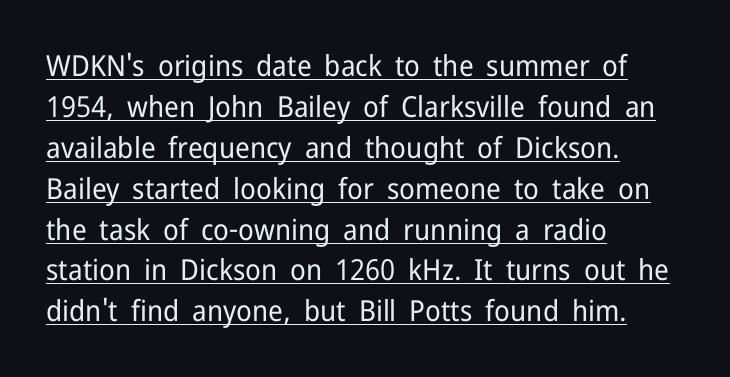
Looks like regular typesetting: each glyph gets only the width it needs. No letter is thick-stroked: the sample isn't bold. The designer went with a sans here, leaving each stem footless. Short and long lines alike share a common starting point at left. Successive baselines arrive at the customary interval. Italic? Not at all — the glyphs are vertical.
